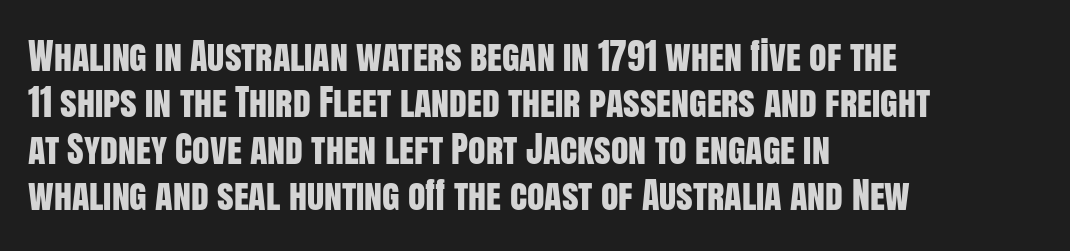
Do the characters align in a grid? No, the font is proportional. Casual observation: everything's shoved over to the left. Quick note: underline off. Stroke terminals: plain, sans-serif. Posture: straight, roman, zero tilt.
